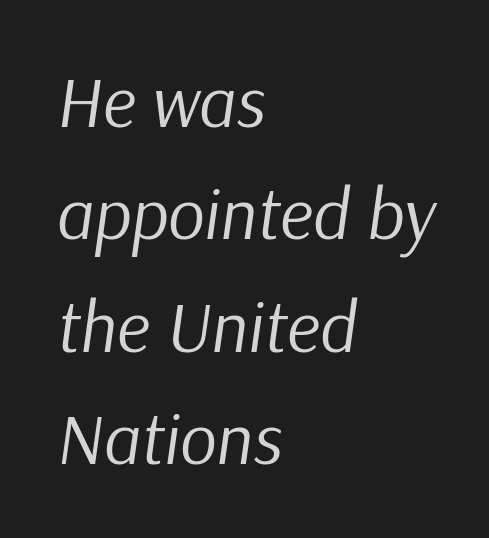
Q: Is the text bold? A: No.
Q: Is the text italic (slanted)? A: Yes, it leans right by about 9 degrees.
Q: Is the text underlined? A: No.
Q: How is the paragraph aligned? A: Left-aligned.
Q: Is the spacing between letters normal or unusually wide? A: Normal.
Q: Is the spacing between lines tight, normal or loose? A: Normal.
Q: Width (condensed, normal, or wide)? A: Normal.
Q: Stroke contrast? A: Low.
Q: x-height? A: Medium.
Q: Monospaced? A: No.
